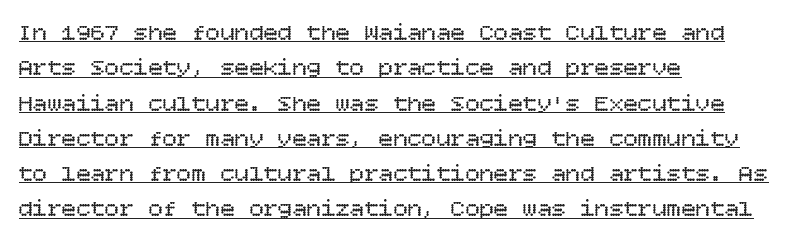
Q: Is the text bold? A: No.
Q: Is the text italic (slanted)? A: No, it is upright.
Q: Is the text underlined? A: Yes.
Q: How is the paragraph aligned? A: Left-aligned.
Q: Is the spacing between letters normal or unusually wide? A: Normal.
Q: Is the spacing between lines tight, normal or loose? A: Normal.
